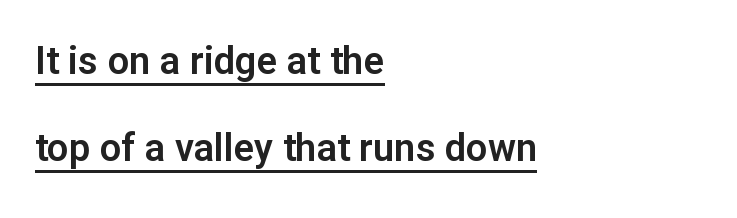
Q: Is the text italic (slanted)? A: No, it is upright.
Q: Is the typeface a serif or a sans-serif typeface? A: Sans-serif.
Q: Is the text underlined? A: Yes.
Q: How is the paragraph aligned? A: Left-aligned.
Q: Is the spacing between letters normal or unusually wide? A: Normal.
Q: Is the spacing between lines tight, normal or loose? A: Loose.
Q: Width (condensed, normal, or wide)? A: Normal.
Q: Stroke contrast? A: Low.
Q: x-height? A: Medium.
Q: Monospaced? A: No.
